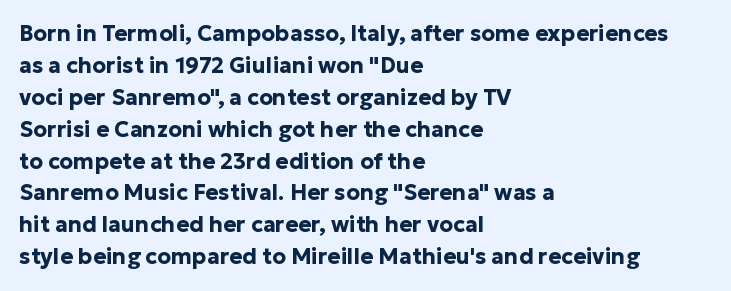
The image shows 22 px bold type, upright; set left-aligned, normal line spacing (1.45x), normal letter spacing, not underlined.
